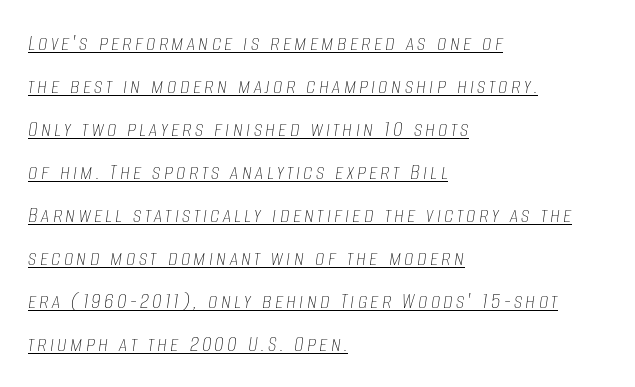
{"italic": "yes", "lean": "right", "slant_degrees": 8, "bold": "no", "underline": "yes", "align": "left", "line_spacing_ratio": 1.79, "glyph_px": 24}
